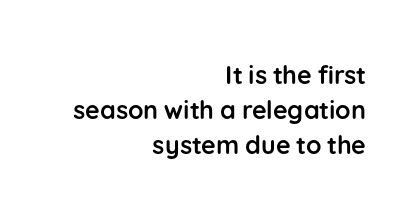
The image shows 25 px bold type, upright; set right-aligned, normal line spacing (1.4x), normal letter spacing, not underlined.
